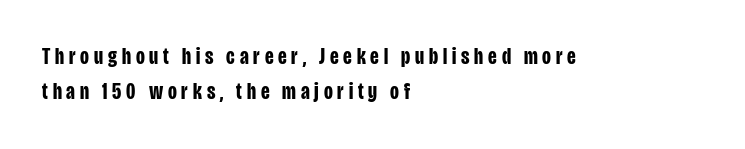
The image shows 23 px bold type, upright; set left-aligned, normal line spacing (1.54x), unusually wide letter spacing (+0.21 em), not underlined.
